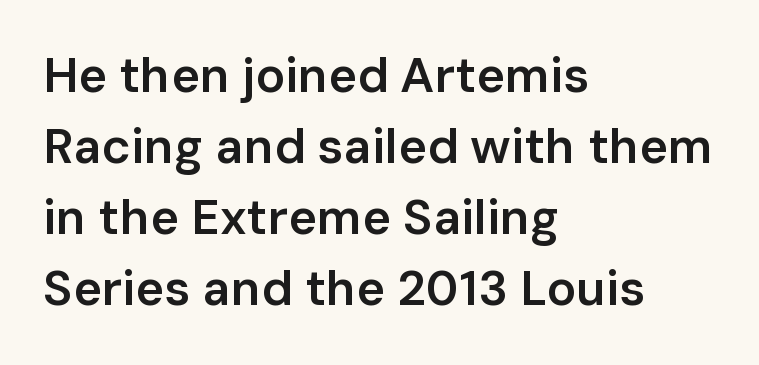
The image shows 49 px semibold sans-serif type, upright; set left-aligned, normal line spacing (1.45x), normal letter spacing, not underlined; low stroke contrast and a medium x-height.
